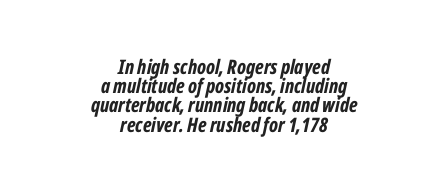
{"italic": "yes", "lean": "right", "slant_degrees": 12, "bold": "yes", "underline": "no", "align": "center", "line_spacing": "tight", "line_spacing_ratio": 0.96, "letter_spacing": "normal", "letter_spacing_em": 0.0, "glyph_px": 20}
